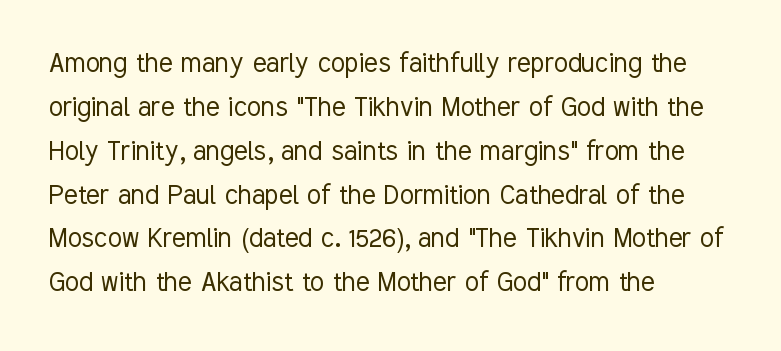
{"serif": "no", "italic": "no", "bold": "no", "weight": "light", "width": "condensed", "stroke_contrast": "low", "x_height": "medium", "monospaced": "no", "underline": "no", "align": "left", "line_spacing": "normal", "line_spacing_ratio": 1.37, "letter_spacing": "normal", "letter_spacing_em": 0.0, "glyph_px": 32}
